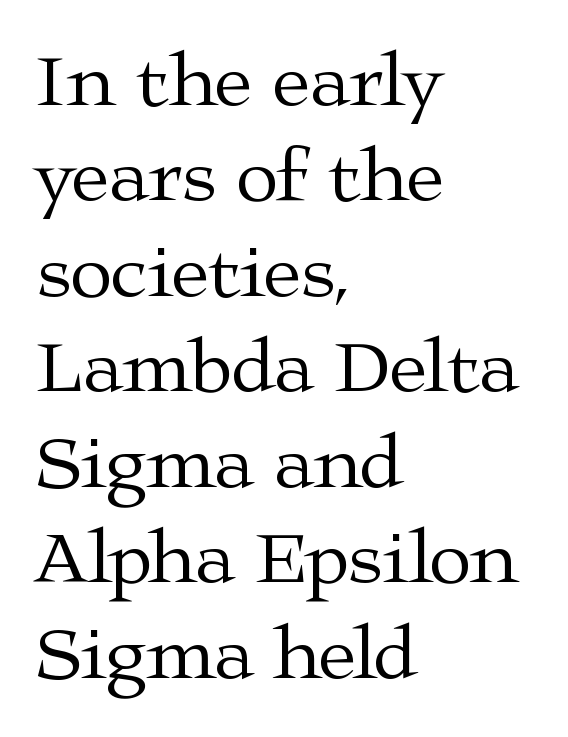
The image shows 77 px regular-weight, wide serif type, upright; set left-aligned, line spacing 1.24x, normal letter spacing, not underlined; medium stroke contrast and a medium x-height.
